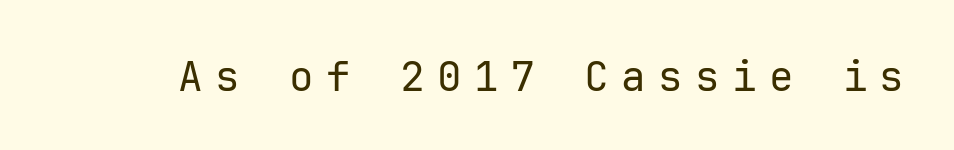
Stems and bowls with no extra thickness — not bold. In terms of posture, this sample is upright. Descender tails drop into unmarked territory. Caption: expanded tracking, letters set apart. Stroke terminals: plain, sans-serif.
